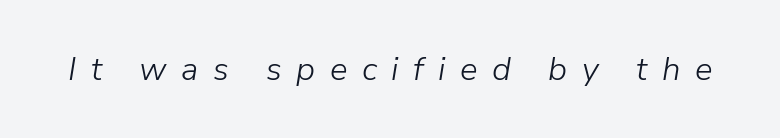
The image shows 33 px light type, italic (leaning right); set unusually wide letter spacing (+0.44 em), not underlined; low stroke contrast and a medium x-height.
